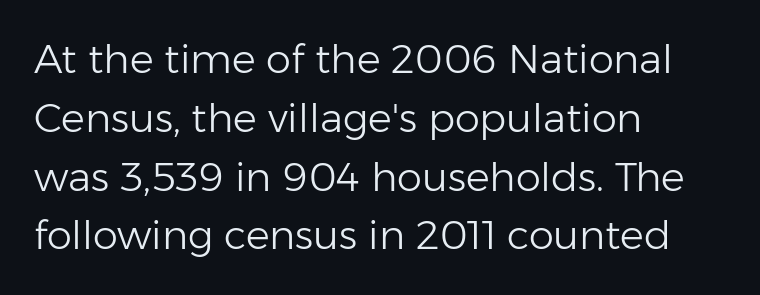
This is the regular roman posture of the typeface. Layout note: lines flush left. Look at the tracking — it's just the regular setting, nothing added. Spacing verdict: proportional, widths tailored to each character.
